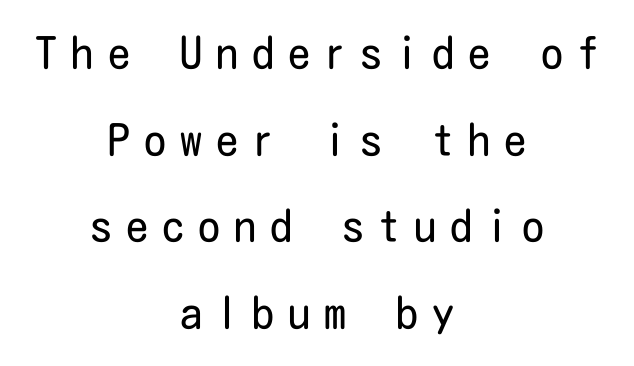
The image shows 44 px regular-weight, condensed sans-serif type, upright; set centered, loose line spacing (1.97x), unusually wide letter spacing (+0.32 em), not underlined; low stroke contrast and a medium x-height.
